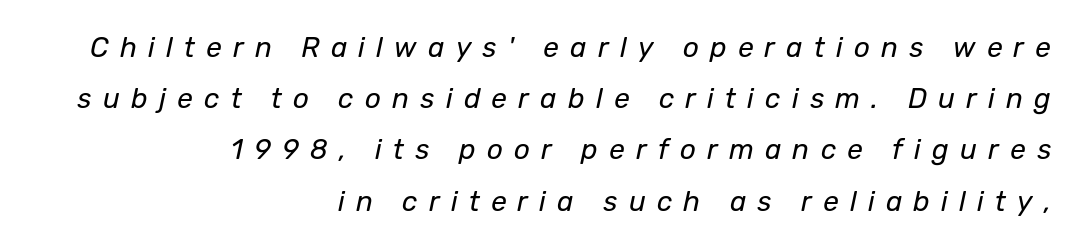
Q: Is the text bold? A: No.
Q: Is the text italic (slanted)? A: Yes, it leans right by about 12 degrees.
Q: Is the text underlined? A: No.
Q: How is the paragraph aligned? A: Right-aligned.
Q: Is the spacing between letters normal or unusually wide? A: Unusually wide.
Q: Width (condensed, normal, or wide)? A: Normal.
Q: Stroke contrast? A: Low.
Q: x-height? A: Medium.
Q: Monospaced? A: No.
